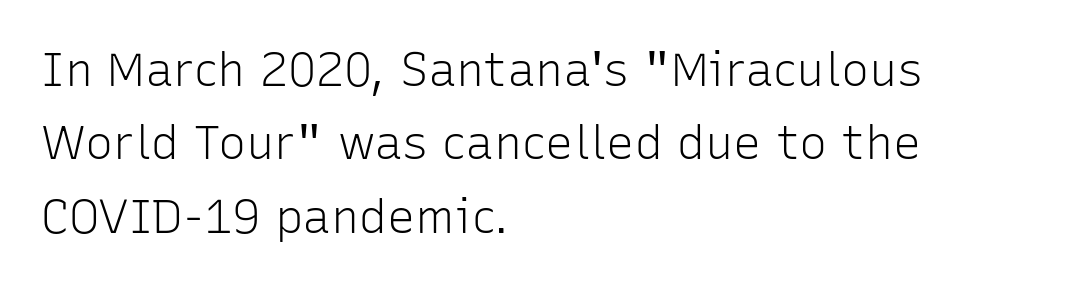
Weight: in the light-to-regular range. Leading matches the norm, producing a regular column. This rendering employs a face without finishing strokes, i.e., a sans-serif. Here the glyphs are tracked normally, forming tight word shapes. Beneath every word, the page is bare.
